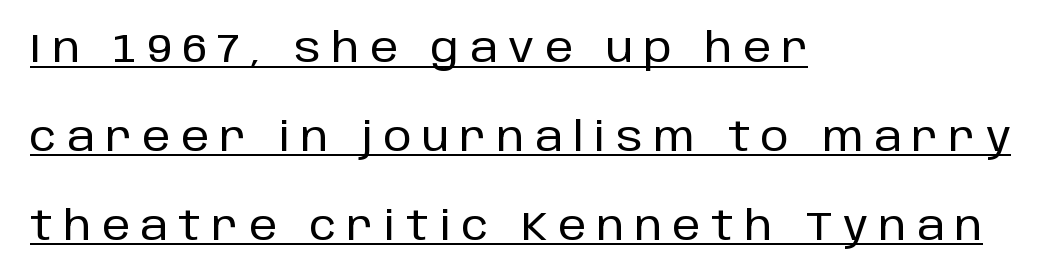
Teacher's note: observe the even left margin — that is flush-left alignment. Loosely led — the rows are spread out. Ascenders rise straight up at ninety degrees. The face used here is proportionally spaced, like ordinary book or web type. A typographer would call this underscored text. Each letter's strokes conclude bluntly, with no projecting serifs.
